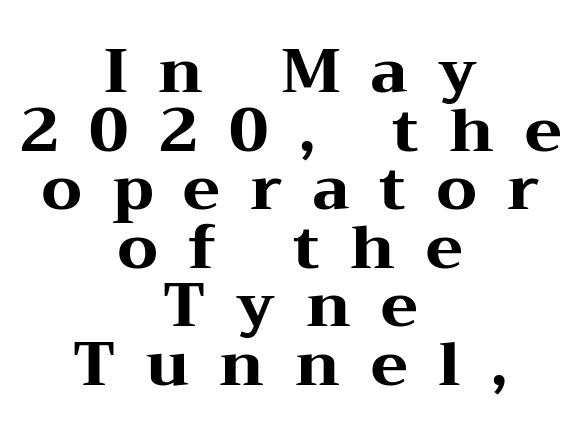
Q: Is the text bold? A: Yes.
Q: Is the text italic (slanted)? A: No, it is upright.
Q: Is the typeface a serif or a sans-serif typeface? A: Serif.
Q: Is the text underlined? A: No.
Q: How is the paragraph aligned? A: Centered.
Q: Is the spacing between letters normal or unusually wide? A: Unusually wide.
Q: Is the spacing between lines tight, normal or loose? A: Tight.
Q: Width (condensed, normal, or wide)? A: Wide.
Q: Stroke contrast? A: Medium.
Q: x-height? A: Medium.
Q: Monospaced? A: No.
